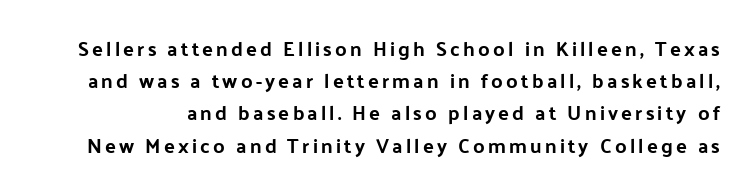
The image shows 20 px bold type, upright; set normal line spacing (1.61x), not underlined.
